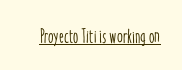
The letters stand upright; this is a roman face. Tracking here is standard; glyphs follow each other at the usual distance. Descenders here cross a horizontal rule under the line.
